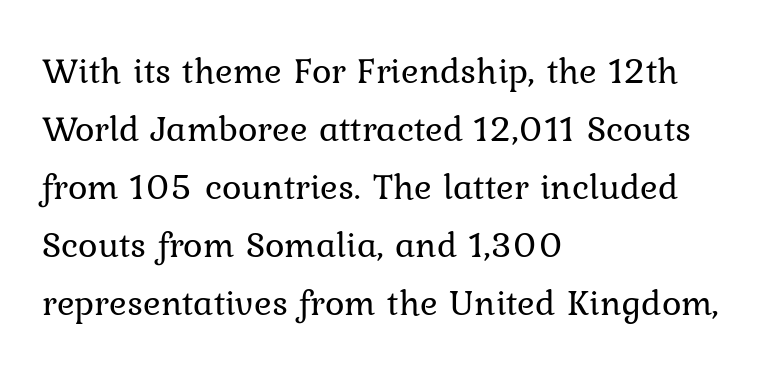
The image shows 37 px regular-weight serif type, upright; set left-aligned, normal line spacing (1.57x), normal letter spacing, not underlined; low stroke contrast and a medium x-height.
